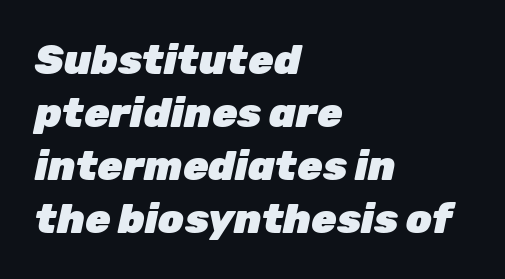
The image shows 41 px heavy type, italic (leaning right); set left-aligned, normal line spacing (1.29x), normal letter spacing, not underlined; low stroke contrast and a medium x-height.
